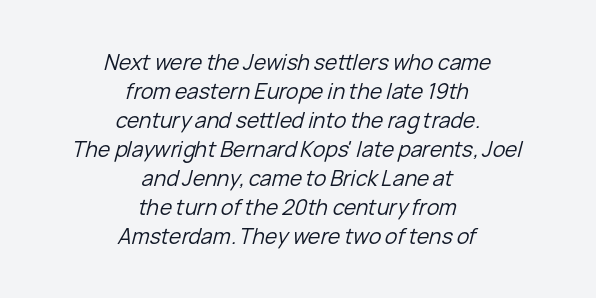
The image shows 21 px text type, italic (leaning right); set centered, normal line spacing (1.38x), normal letter spacing, not underlined.
